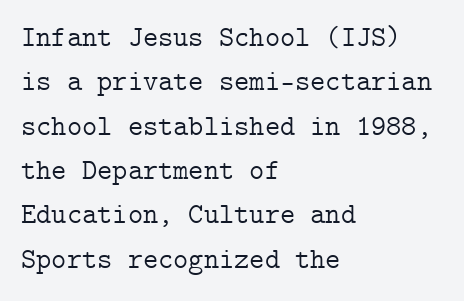
Q: Is the text bold? A: No.
Q: Is the text italic (slanted)? A: No, it is upright.
Q: Is the typeface a serif or a sans-serif typeface? A: Serif.
Q: Is the text underlined? A: No.
Q: How is the paragraph aligned? A: Left-aligned.
Q: Is the spacing between letters normal or unusually wide? A: Normal.
Q: Is the spacing between lines tight, normal or loose? A: Normal.
Q: Width (condensed, normal, or wide)? A: Normal.
Q: Stroke contrast? A: Low.
Q: x-height? A: Medium.
